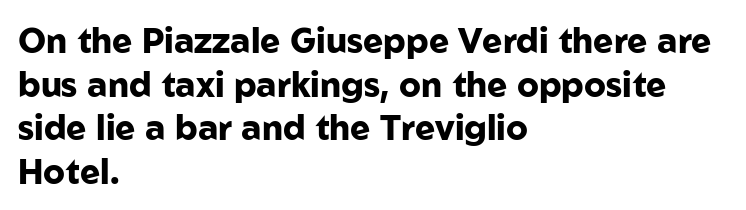
Q: Is the text bold? A: Yes.
Q: Is the text italic (slanted)? A: No, it is upright.
Q: Is the typeface a serif or a sans-serif typeface? A: Sans-serif.
Q: Is the text underlined? A: No.
Q: How is the paragraph aligned? A: Left-aligned.
Q: Is the spacing between letters normal or unusually wide? A: Normal.
Q: Is the spacing between lines tight, normal or loose? A: Normal.
Q: Width (condensed, normal, or wide)? A: Normal.
Q: Stroke contrast? A: Low.
Q: x-height? A: Medium.
Q: Monospaced? A: No.
